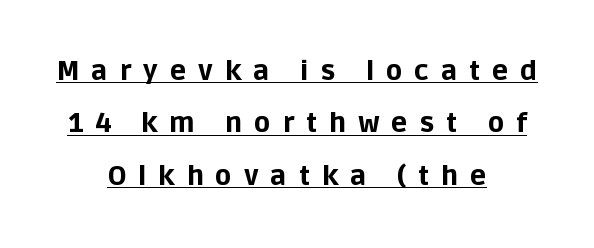
Q: Is the text bold? A: Yes.
Q: Is the text italic (slanted)? A: No, it is upright.
Q: Is the text underlined? A: Yes.
Q: How is the paragraph aligned? A: Centered.
Q: Is the spacing between letters normal or unusually wide? A: Unusually wide.
Q: Is the spacing between lines tight, normal or loose? A: Loose.
